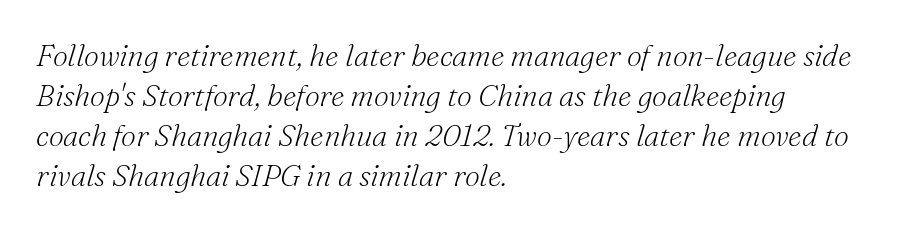
The passage shown has conventional tracking throughout. Descenders are the only things crossing below the line. This sample uses a serif face. The text carries the slant typical of an italic or oblique font.
